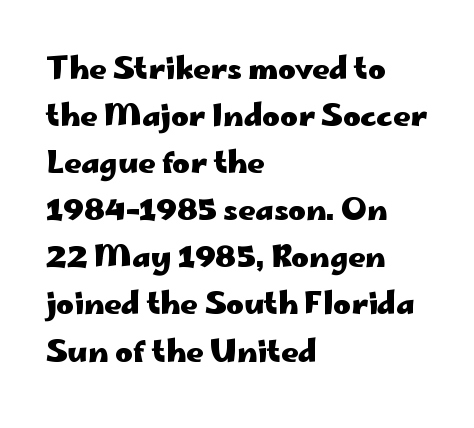
The image shows 30 px heavy, wide sans-serif type, upright; set left-aligned, normal line spacing (1.57x), normal letter spacing, not underlined; low stroke contrast and a small x-height.
